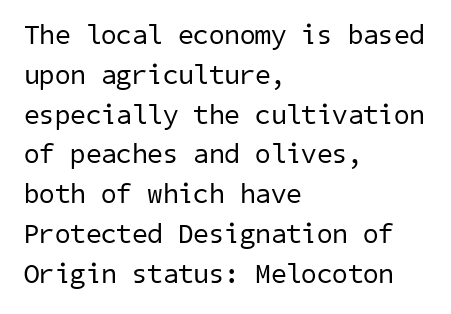
Stroke mass is kept to a normal reading level or below. This sample uses plain, unmodified letter spacing. Plain, unruled lines of type. The rows are spaced the way most documents space them.
